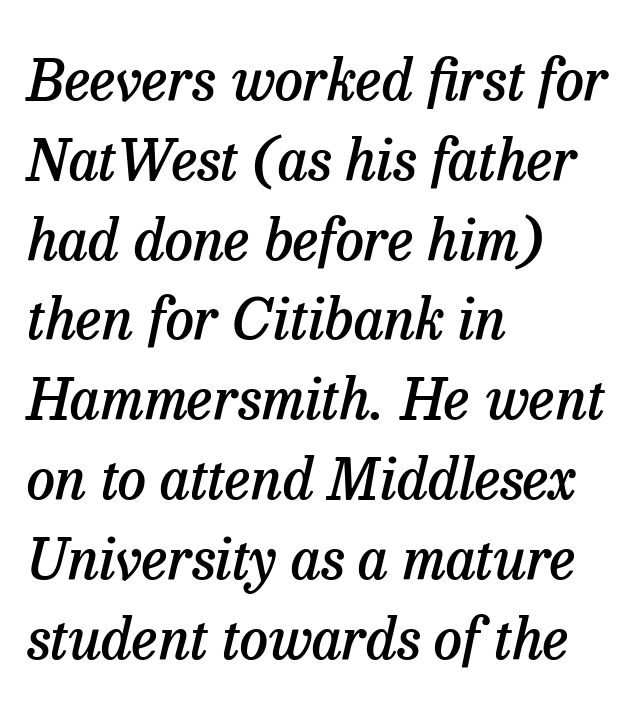
The image shows 57 px semibold serif type, italic (leaning right); set left-aligned, normal line spacing (1.4x), normal letter spacing, not underlined; low stroke contrast and a medium x-height.
